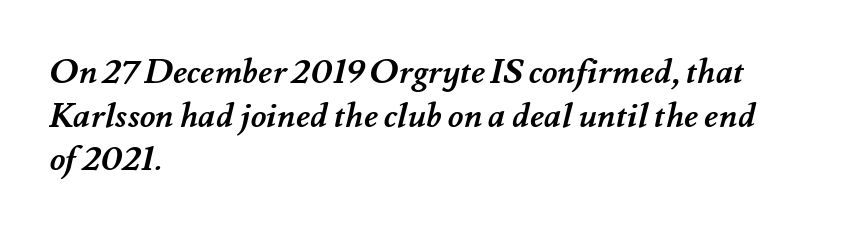
Bold? Absolutely — the strokes are thick and heavy. The baseline area is clear. Where is the straight margin? On the left. You could not count columns in this text — the font is proportionally spaced. A normal amount of white space separates one row of letters from the next. Between one letter and the next there's only the usual sliver of space.
